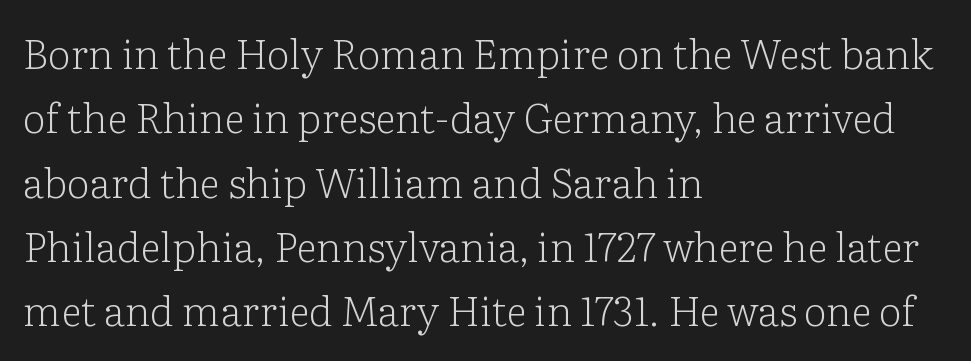
Q: Is the text bold? A: No.
Q: Is the text italic (slanted)? A: No, it is upright.
Q: Is the typeface a serif or a sans-serif typeface? A: Serif.
Q: Is the text underlined? A: No.
Q: How is the paragraph aligned? A: Left-aligned.
Q: Is the spacing between letters normal or unusually wide? A: Normal.
Q: Is the spacing between lines tight, normal or loose? A: Normal.
Q: Width (condensed, normal, or wide)? A: Normal.
Q: Stroke contrast? A: Low.
Q: x-height? A: Medium.
Q: Monospaced? A: No.
